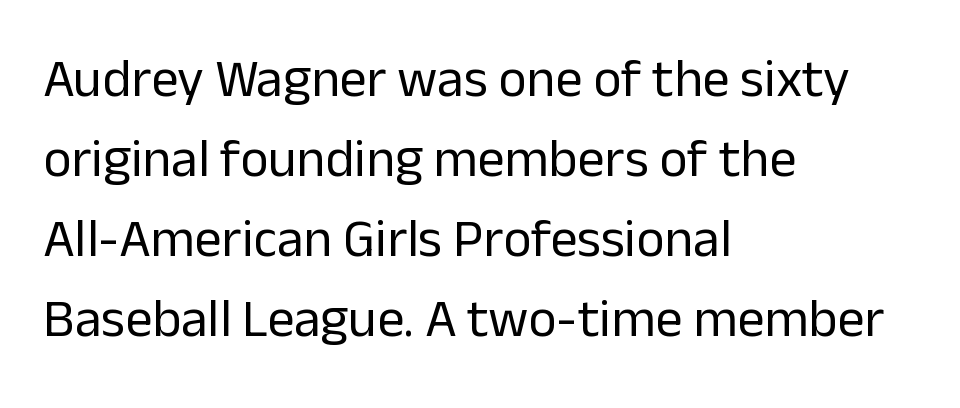
{"serif": "no", "italic": "no", "bold": "no", "weight": "regular", "width": "normal", "stroke_contrast": "low", "x_height": "medium", "monospaced": "no", "underline": "no", "align": "left", "line_spacing": "normal", "line_spacing_ratio": 1.48, "letter_spacing": "normal", "letter_spacing_em": 0.0, "glyph_px": 54}
